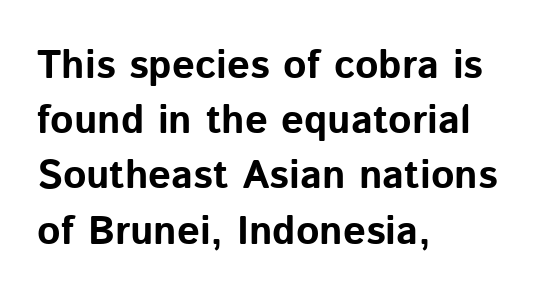
The image shows 40 px bold sans-serif type, upright; set left-aligned, normal line spacing (1.38x), normal letter spacing, not underlined; low stroke contrast and a medium x-height.
